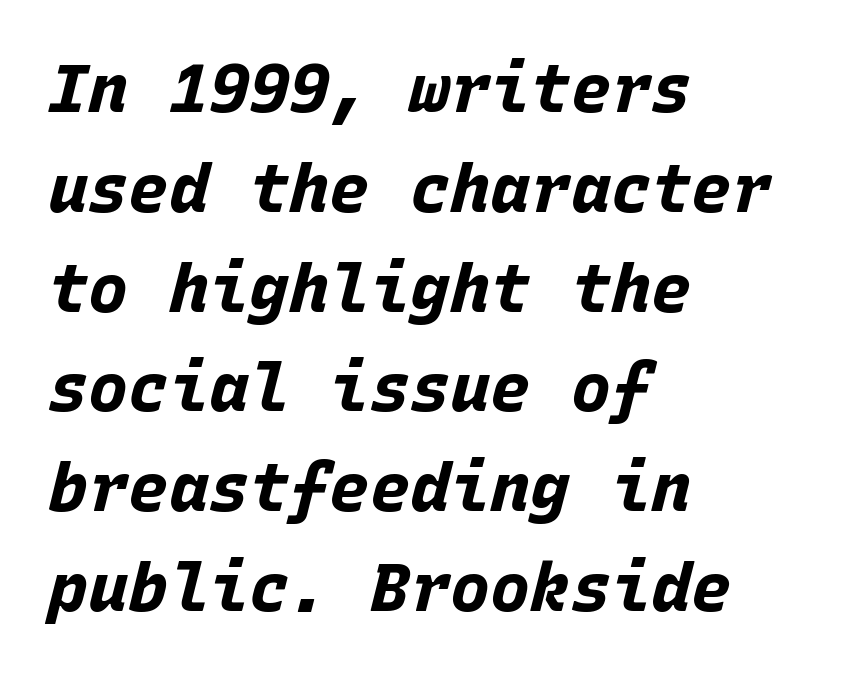
A classic flush-left, rag-right setting is used for this passage. This sample has the even, mechanical cadence of fixed-width lettering. Strong, thick strokes mark this as bold type. Glance below the letters and you will spot only blank space.
